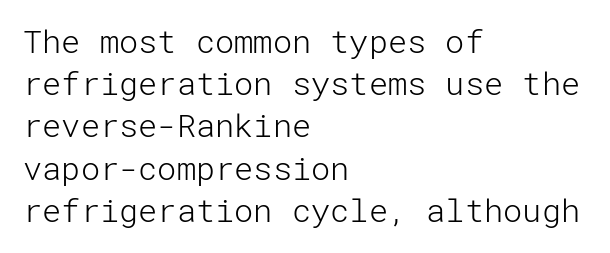
This is not heavy type; no bold has been used. This block has exactly the height ordinary leading produces. The letterforms sit shoulder to shoulder at normal distance. The gap between lines stays unmarked.
